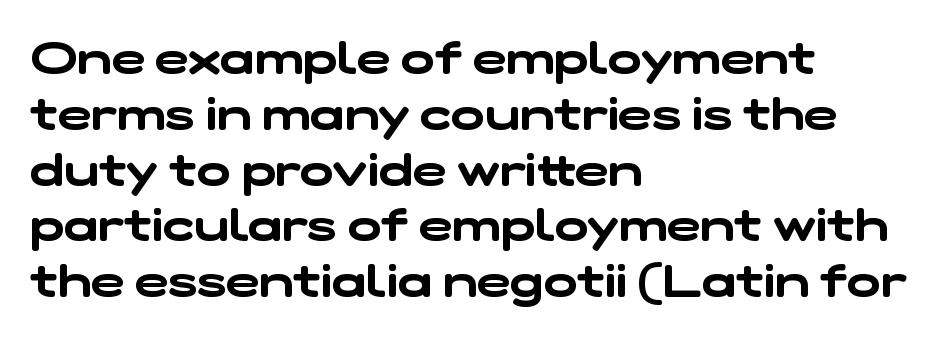
The image shows 45 px wide sans-serif type; set left-aligned, line spacing 1.24x, normal letter spacing, not underlined; low stroke contrast and a medium x-height.
